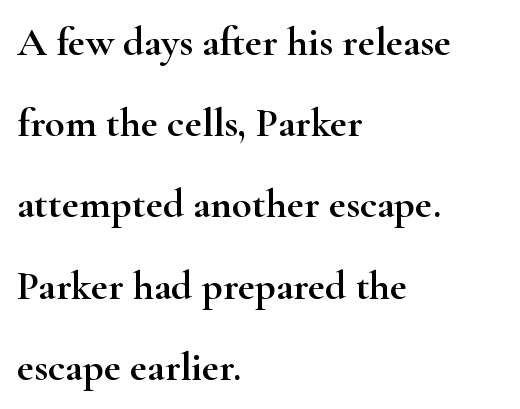
Q: Is the text italic (slanted)? A: No, it is upright.
Q: Is the typeface a serif or a sans-serif typeface? A: Serif.
Q: Is the text underlined? A: No.
Q: How is the paragraph aligned? A: Left-aligned.
Q: Is the spacing between letters normal or unusually wide? A: Normal.
Q: Is the spacing between lines tight, normal or loose? A: Loose.
Q: Width (condensed, normal, or wide)? A: Wide.
Q: Stroke contrast? A: High.
Q: x-height? A: Small.
Q: Monospaced? A: No.
